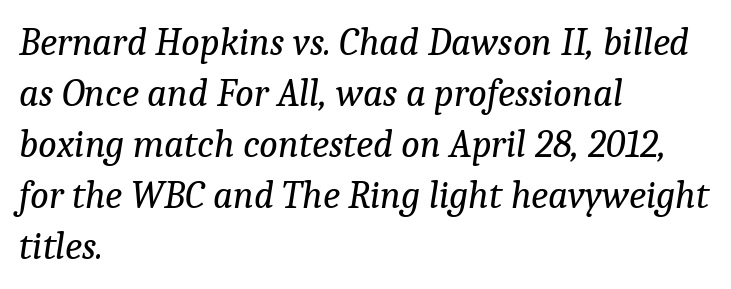
{"serif": "yes", "italic": "yes", "lean": "right", "slant_degrees": 9, "bold": "no", "weight": "regular", "width": "normal", "stroke_contrast": "low", "x_height": "medium", "monospaced": "no", "underline": "no", "align": "left", "line_spacing": "normal", "line_spacing_ratio": 1.31, "letter_spacing": "normal", "letter_spacing_em": 0.0, "glyph_px": 39}
